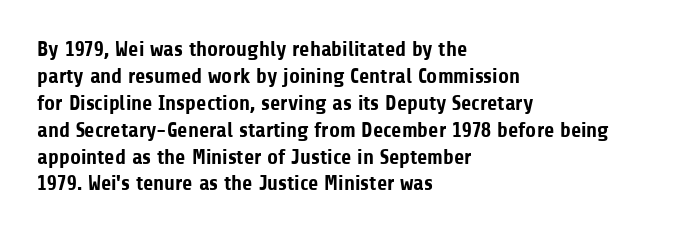
Which margin do the lines hug? The left one — the right edge is uneven. The foot of each line stays bare and open. Strokes here are thick enough to call this a true bold. Does the lettering tilt? It doesn't — this is upright. You could call the tracking neutral — neither tight nor loose. Interline gaps are of average width in this sample.
